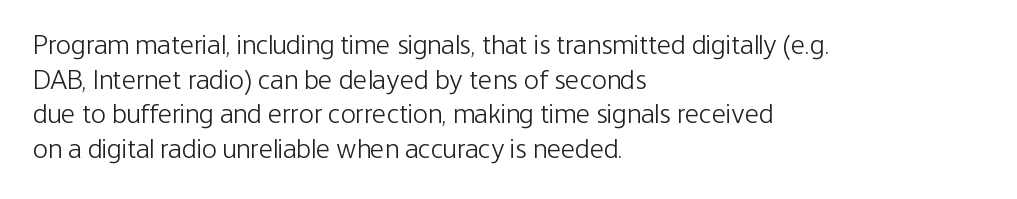
The specimen reads as upright at a glance. Honestly, there is no underline to notice here at all. The passage shown is typeset with a sans-serif family. Look at the tracking — it's just the regular setting, nothing added.
